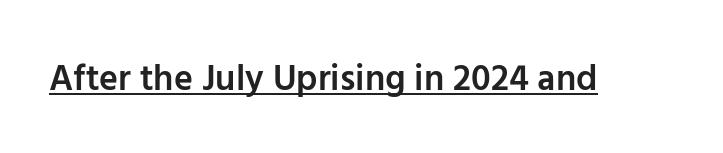
The image shows 36 px semibold sans-serif type, upright; set normal letter spacing, underlined; low stroke contrast and a medium x-height.
